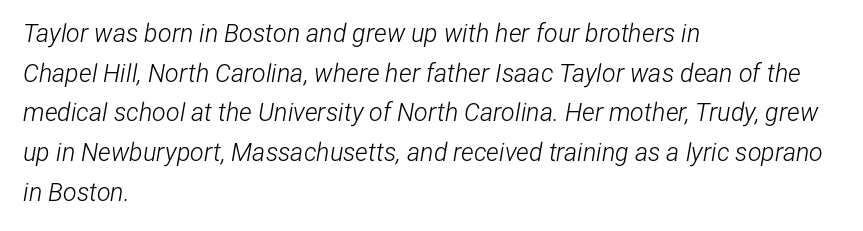
The image shows 25 px text type, italic (leaning right); set left-aligned, normal line spacing (1.59x), normal letter spacing, not underlined.
